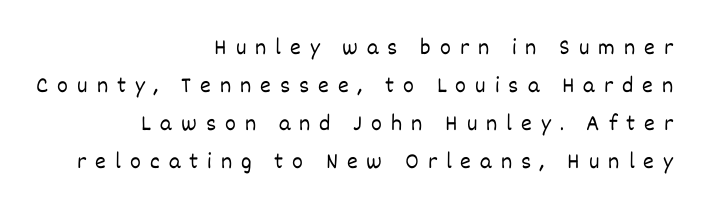
The image shows 23 px text type, upright; set right-aligned, normal line spacing (1.65x), unusually wide letter spacing (+0.39 em), not underlined.
